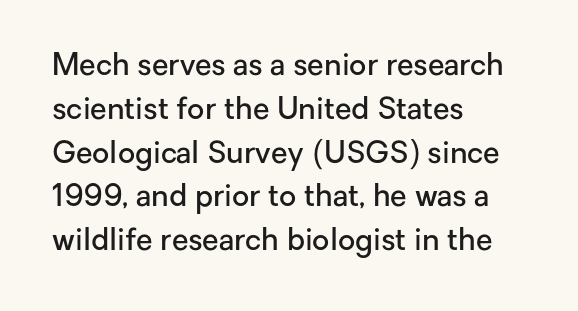
The image shows 30 px semibold sans-serif type, upright; set left-aligned, normal line spacing (1.46x), normal letter spacing, not underlined; low stroke contrast and a medium x-height.
